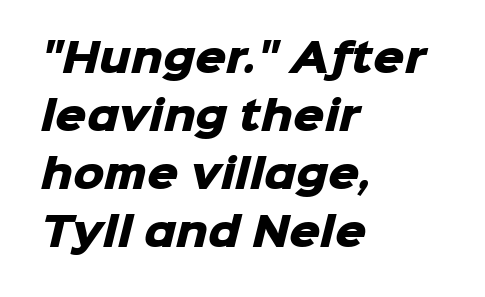
{"serif": "no", "bold": "yes", "weight": "heavy", "width": "normal", "stroke_contrast": "low", "x_height": "medium", "monospaced": "no", "underline": "no", "align": "left", "line_spacing": "normal", "line_spacing_ratio": 1.49, "letter_spacing": "normal", "letter_spacing_em": 0.0, "glyph_px": 39}
